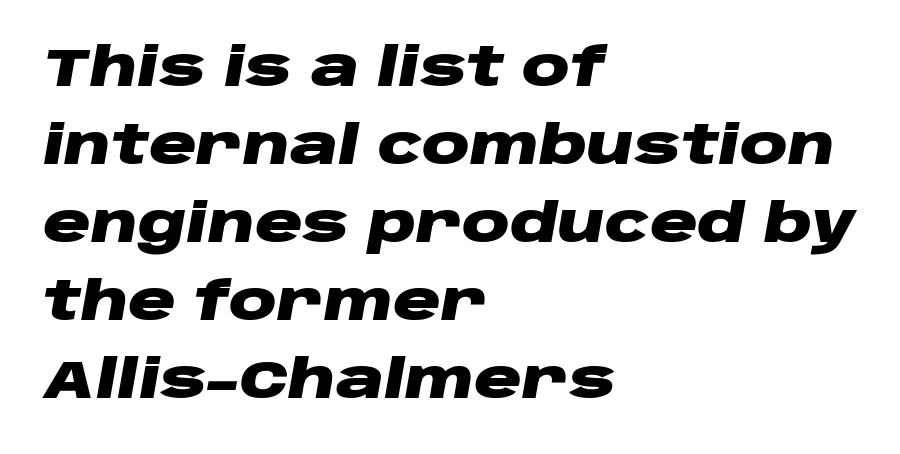
The image shows 53 px heavy, wide type, italic (leaning right); set left-aligned, normal line spacing (1.47x), normal letter spacing, not underlined; low stroke contrast and a large x-height.
